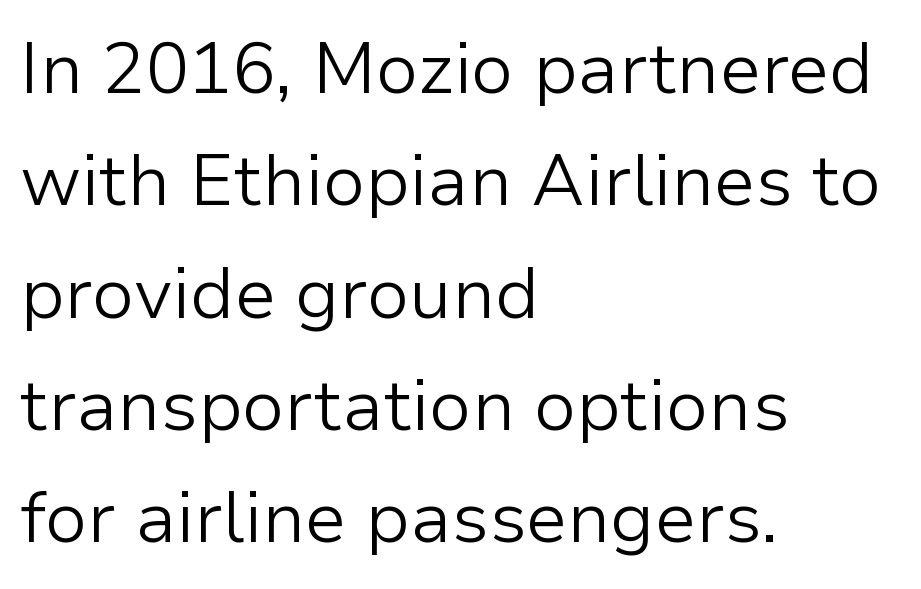
The rows are spaced the way most documents space them. Inter-character spacing is left at the font's built-in metrics. Check where the strokes stop: nothing finishes them off — pure sans. These lines stack with their left ends in a neat column. This is roman type, the default non-slanted kind. This sample has the flowing, uneven cadence of proportional lettering.
